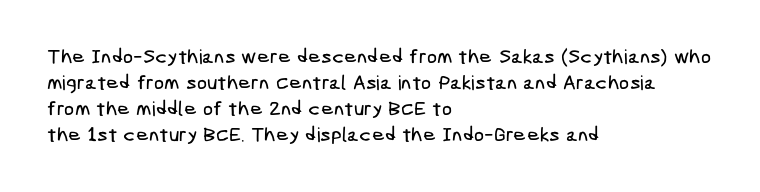
Q: Is the text underlined? A: No.
Q: How is the paragraph aligned? A: Left-aligned.
Q: Is the spacing between letters normal or unusually wide? A: Normal.
Q: Is the spacing between lines tight, normal or loose? A: Normal.
